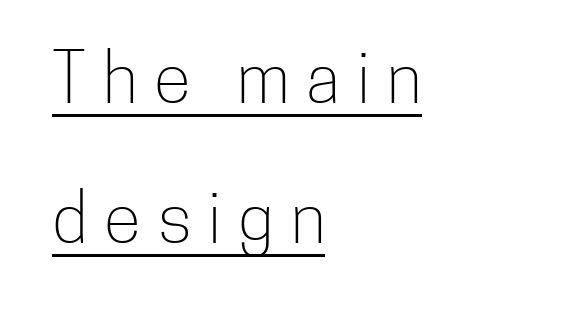
{"serif": "no", "italic": "no", "bold": "no", "weight": "light", "width": "condensed", "stroke_contrast": "low", "x_height": "medium", "monospaced": "no", "underline": "yes", "align": "left", "line_spacing": "loose", "line_spacing_ratio": 2.06, "letter_spacing": "wide", "letter_spacing_em": 0.25, "glyph_px": 68}
